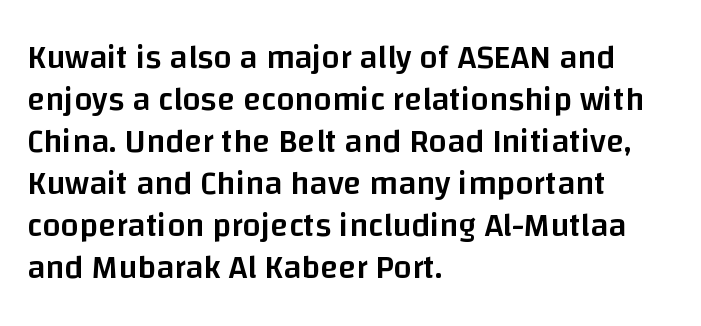
Check the space under the baseline: it is left empty. Does the copy run flush right? No — it runs flush left. Every stem runs plumb, perpendicular to the baseline. The passage shown is semibold, sitting just below true bold.
